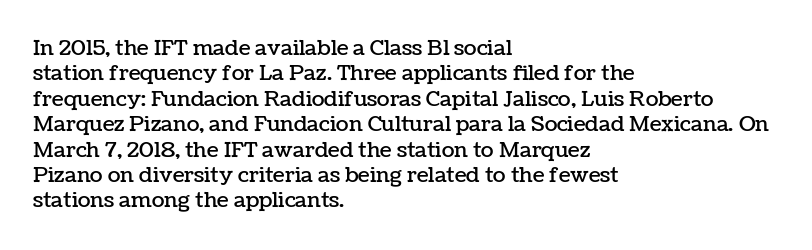
Q: Is the text italic (slanted)? A: No, it is upright.
Q: Is the text underlined? A: No.
Q: How is the paragraph aligned? A: Left-aligned.
Q: Is the spacing between letters normal or unusually wide? A: Normal.
